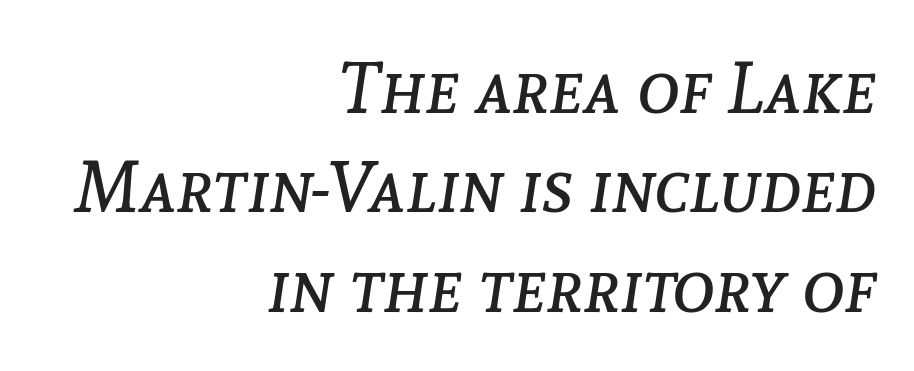
{"italic": "yes", "lean": "right", "slant_degrees": 8, "bold": "no", "weight": "regular", "width": "normal", "stroke_contrast": "low", "x_height": "medium", "monospaced": "no", "underline": "no", "align": "right", "line_spacing": "normal", "line_spacing_ratio": 1.38, "letter_spacing": "normal", "letter_spacing_em": 0.0, "glyph_px": 72}
